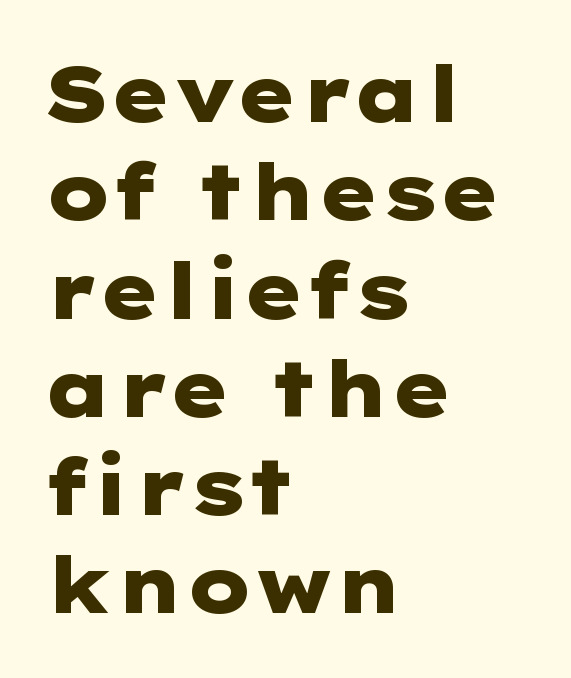
The image shows 78 px heavy, wide sans-serif type, upright; set left-aligned, normal line spacing (1.26x), normal letter spacing, not underlined; low stroke contrast and a medium x-height.
